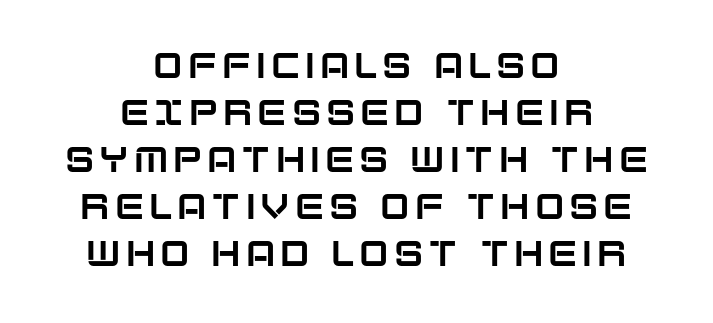
The image shows 35 px sans-serif type, upright; set centered, normal line spacing (1.34x), not underlined; low stroke contrast and a large x-height.
